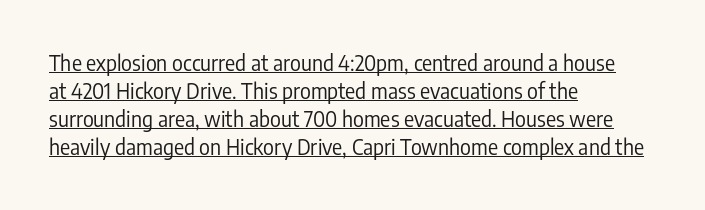
{"italic": "no", "bold": "no", "underline": "yes", "align": "left", "line_spacing": "normal", "line_spacing_ratio": 1.34, "letter_spacing": "normal", "letter_spacing_em": 0.0, "glyph_px": 21}
